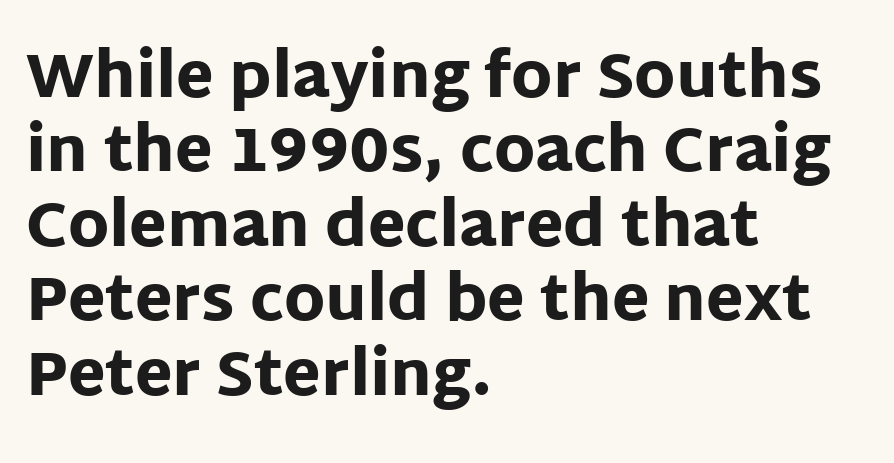
The image shows 61 px heavy sans-serif type, upright; set left-aligned, line spacing 1.22x, normal letter spacing, not underlined; low stroke contrast and a large x-height.
